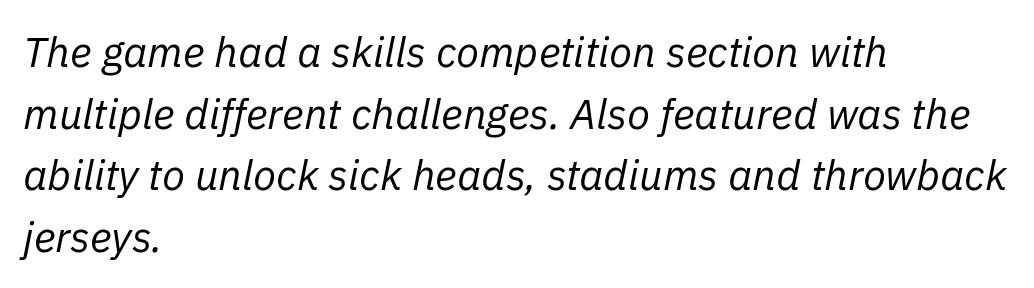
Q: Is the text bold? A: No.
Q: Is the text italic (slanted)? A: Yes, it leans right by about 11 degrees.
Q: Is the text underlined? A: No.
Q: How is the paragraph aligned? A: Left-aligned.
Q: Is the spacing between letters normal or unusually wide? A: Normal.
Q: Is the spacing between lines tight, normal or loose? A: Normal.
Q: Width (condensed, normal, or wide)? A: Normal.
Q: Stroke contrast? A: Low.
Q: x-height? A: Medium.
Q: Monospaced? A: No.
